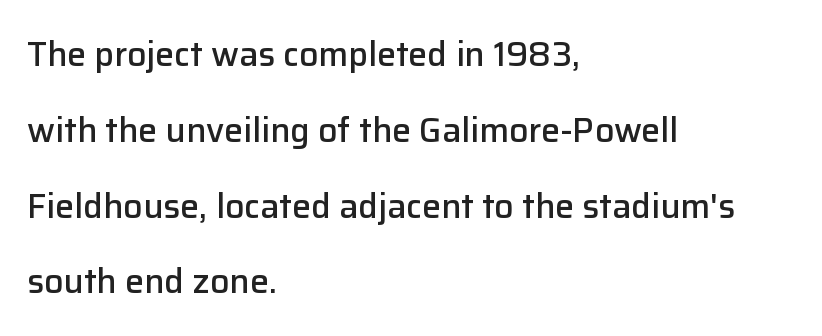
Q: Is the text bold? A: Semi-bold.
Q: Is the text italic (slanted)? A: No, it is upright.
Q: Is the typeface a serif or a sans-serif typeface? A: Sans-serif.
Q: Is the text underlined? A: No.
Q: How is the paragraph aligned? A: Left-aligned.
Q: Is the spacing between letters normal or unusually wide? A: Normal.
Q: Is the spacing between lines tight, normal or loose? A: Loose.
Q: Width (condensed, normal, or wide)? A: Normal.
Q: Stroke contrast? A: Low.
Q: x-height? A: Medium.
Q: Monospaced? A: No.
